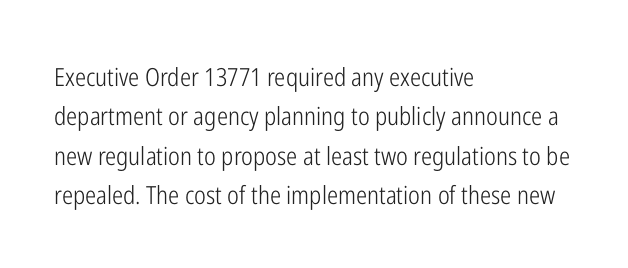
This block has exactly the height ordinary leading produces. Heft: none added — not bold. The face used here is rendered with its standard letterfit. Horizontally, the lines are justified to the leading edge only.
